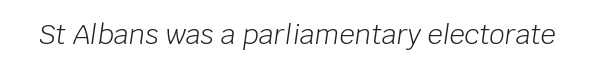
Q: Is the text bold? A: No.
Q: Is the text italic (slanted)? A: Yes, it leans right by about 8 degrees.
Q: Is the text underlined? A: No.
Q: Is the spacing between letters normal or unusually wide? A: Normal.
